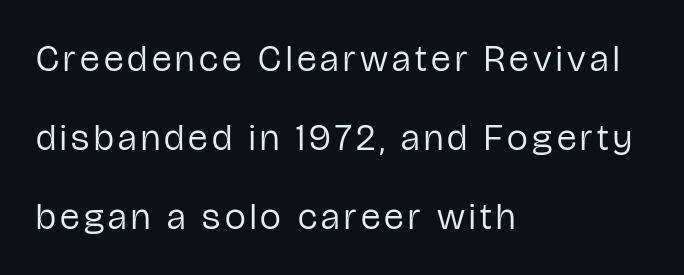
The image shows 37 px regular-weight, condensed sans-serif type, upright; set left-aligned, loose line spacing (2.13x), not underlined; low stroke contrast and a medium x-height.
